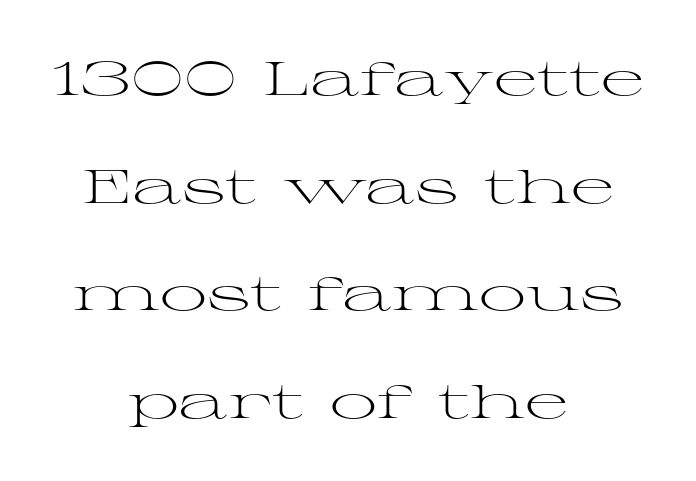
{"serif": "yes", "italic": "no", "bold": "no", "weight": "light", "width": "wide", "stroke_contrast": "medium", "x_height": "medium", "monospaced": "no", "underline": "no", "align": "center", "line_spacing": "loose", "line_spacing_ratio": 2.29, "letter_spacing": "normal", "letter_spacing_em": 0.0, "glyph_px": 47}
